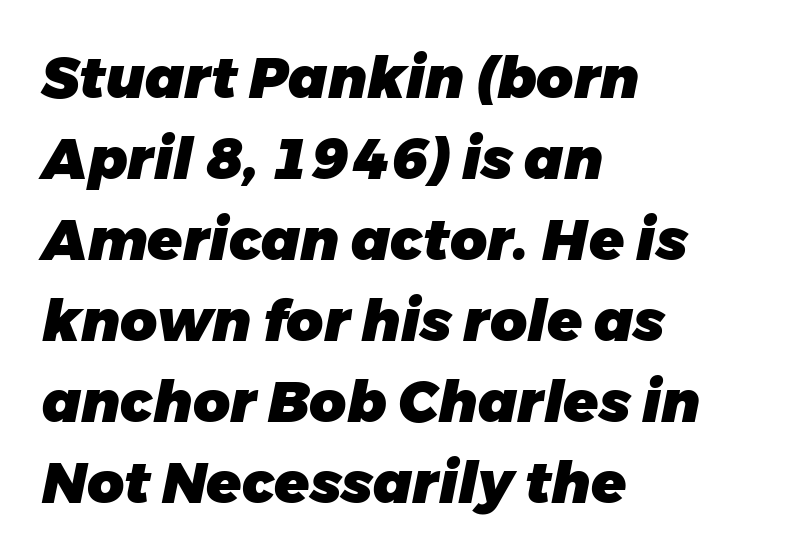
Letter spacing: default. The passage shown is typed in a proportional face where columns would drift. Does the lettering tilt? It does — this is italic. These lines are set flush left with a ragged right edge.
